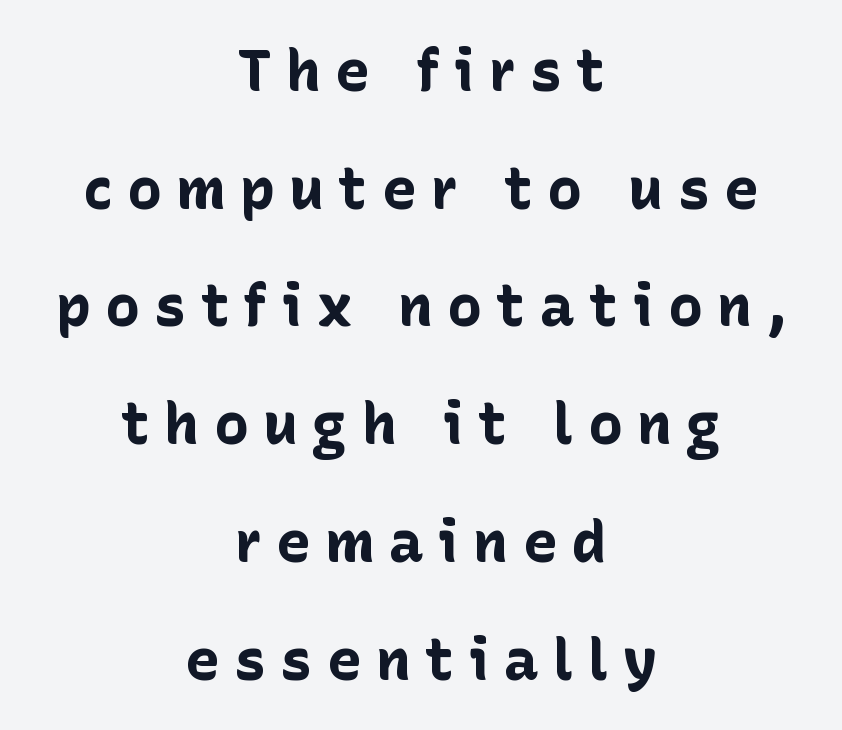
The image shows 58 px bold sans-serif type, upright; set centered, loose line spacing (2.03x), unusually wide letter spacing (+0.25 em), not underlined; low stroke contrast and a medium x-height.
